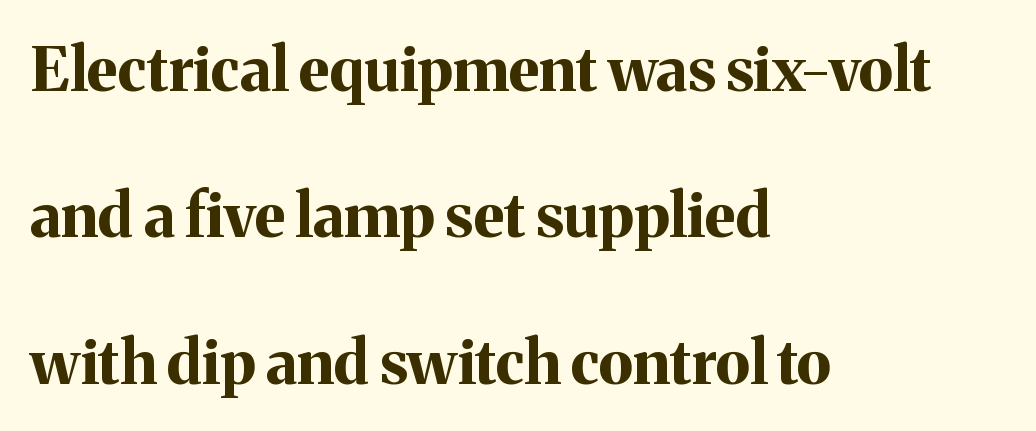
Q: Is the text bold? A: Yes.
Q: Is the text italic (slanted)? A: No, it is upright.
Q: Is the typeface a serif or a sans-serif typeface? A: Serif.
Q: Is the text underlined? A: No.
Q: How is the paragraph aligned? A: Left-aligned.
Q: Is the spacing between letters normal or unusually wide? A: Normal.
Q: Is the spacing between lines tight, normal or loose? A: Loose.
Q: Width (condensed, normal, or wide)? A: Normal.
Q: Stroke contrast? A: Medium.
Q: x-height? A: Medium.
Q: Monospaced? A: No.
